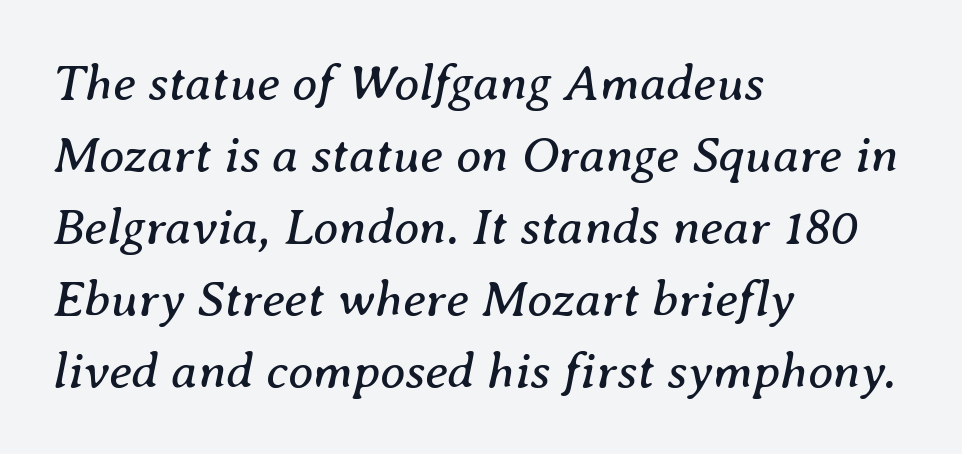
What's the leading like? Ordinary, nothing unusual. The rendering shows small feet on the letterforms — a serif design. The typography opts for an oblique posture over an upright one. Compared with a centered layout, this one pins lines to the left instead.
